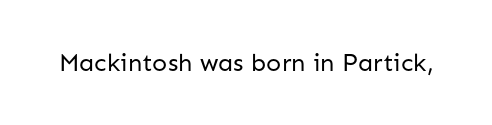
The image shows 25 px text type, upright; set normal letter spacing, not underlined.
